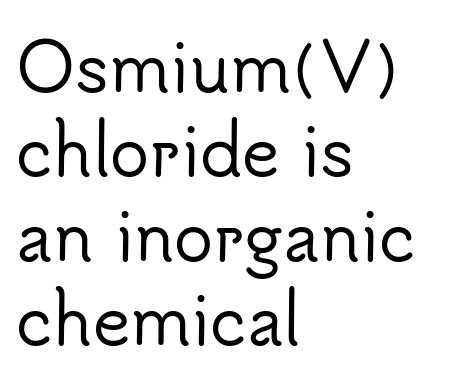
The image shows 65 px sans-serif type, upright; set left-aligned, normal line spacing (1.3x), normal letter spacing, not underlined; low stroke contrast and a small x-height.
